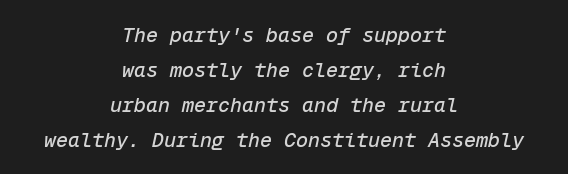
These lines stack symmetrically, like a column narrowing and widening about its center. Spacing between characters is what you'd get straight out of the box. The specimen omits any rule beneath the text block's lines. The axis of the letterforms is tilted away from vertical.
